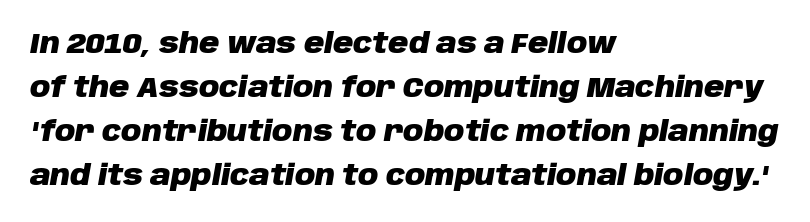
Q: Is the text bold? A: Yes.
Q: Is the text italic (slanted)? A: Yes, it leans right by about 10 degrees.
Q: Is the text underlined? A: No.
Q: How is the paragraph aligned? A: Left-aligned.
Q: Is the spacing between letters normal or unusually wide? A: Normal.
Q: Is the spacing between lines tight, normal or loose? A: Normal.
Q: Width (condensed, normal, or wide)? A: Normal.
Q: Stroke contrast? A: Low.
Q: x-height? A: Large.
Q: Monospaced? A: No.
